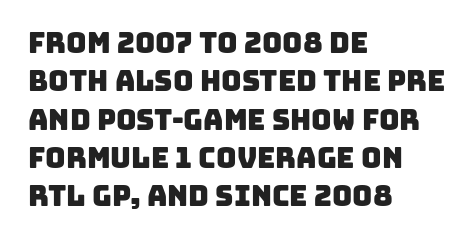
The image shows 28 px sans-serif type; set left-aligned, normal line spacing (1.37x), normal letter spacing, not underlined; low stroke contrast and a large x-height.
